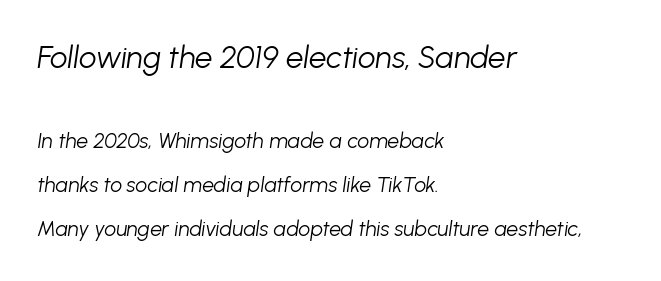
{"italic": "yes", "lean": "right", "slant_degrees": 8, "bold": "no", "weight": "light", "width": "normal", "stroke_contrast": "low", "x_height": "medium", "monospaced": "no", "underline": "no", "align": "left", "line_spacing": "loose", "line_spacing_ratio": 2.1, "letter_spacing": "normal", "letter_spacing_em": 0.0, "larger_block": "first", "size_ratio": 1.48, "glyph_px": 31}
